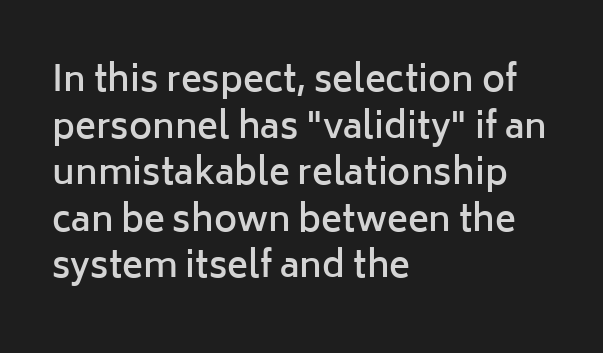
{"serif": "no", "italic": "no", "bold": "semi", "weight": "semibold", "width": "normal", "stroke_contrast": "low", "x_height": "medium", "monospaced": "no", "underline": "no", "align": "left", "line_spacing": "normal", "line_spacing_ratio": 1.33, "letter_spacing": "normal", "letter_spacing_em": 0.0, "glyph_px": 35}
